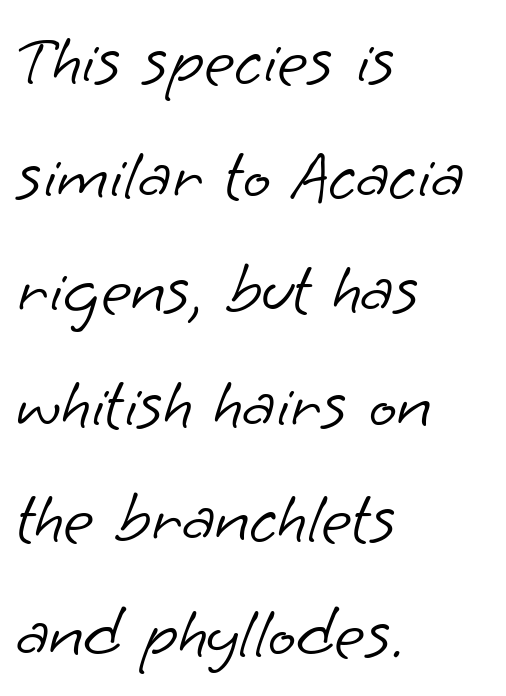
Q: Is the text bold? A: No.
Q: Is the typeface a serif or a sans-serif typeface? A: Sans-serif.
Q: Is the text underlined? A: No.
Q: How is the paragraph aligned? A: Left-aligned.
Q: Is the spacing between letters normal or unusually wide? A: Normal.
Q: Is the spacing between lines tight, normal or loose? A: Normal.
Q: Width (condensed, normal, or wide)? A: Normal.
Q: Stroke contrast? A: Low.
Q: x-height? A: Small.
Q: Monospaced? A: No.
